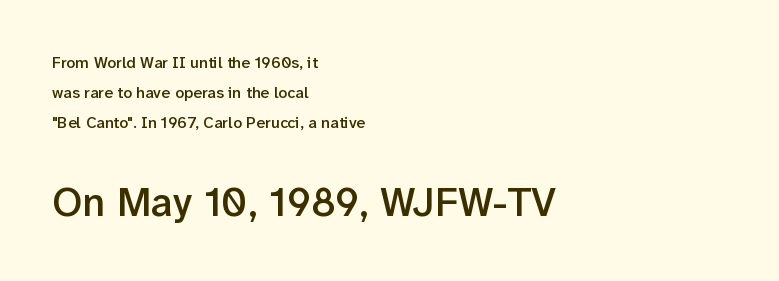
{"serif": "no", "italic": "no", "bold": "semi", "weight": "semibold", "width": "normal", "stroke_contrast": "low", "x_height": "medium", "monospaced": "no", "underline": "no", "align": "left", "line_spacing_ratio": 1.87, "letter_spacing": "normal", "letter_spacing_em": 0.0, "larger_block": "second", "size_ratio": 2.56, "glyph_px": 41}
